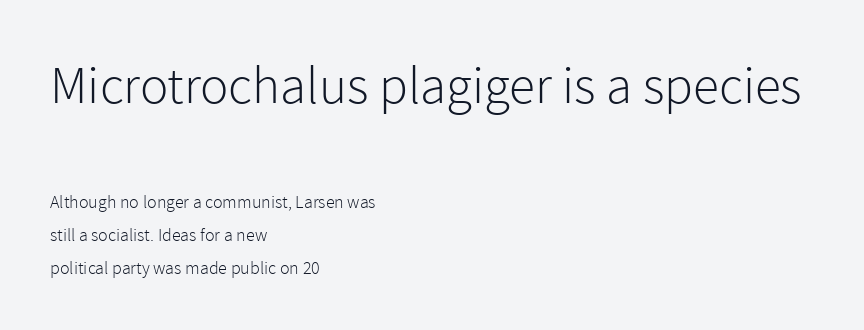
Q: Is the text bold? A: No.
Q: Is the text italic (slanted)? A: No, it is upright.
Q: Is the typeface a serif or a sans-serif typeface? A: Sans-serif.
Q: Is the text underlined? A: No.
Q: How is the paragraph aligned? A: Left-aligned.
Q: Is the spacing between letters normal or unusually wide? A: Normal.
Q: Which block of text is set in a larger size, the first (top) or the second (bottom)? A: The first (top) one.
Q: Width (condensed, normal, or wide)? A: Normal.
Q: x-height? A: Medium.
Q: Monospaced? A: No.
